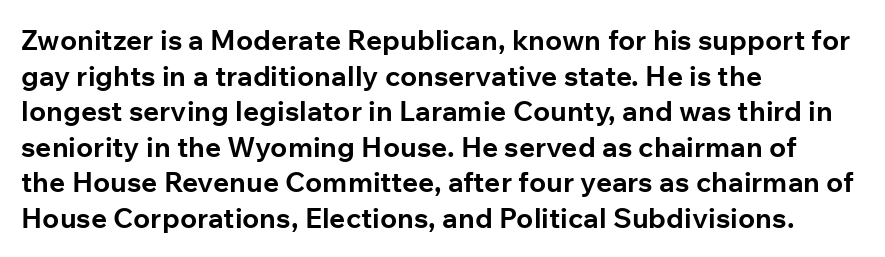
The image shows 28 px bold sans-serif type, upright; set left-aligned, normal line spacing (1.27x), normal letter spacing, not underlined; low stroke contrast and a medium x-height.
